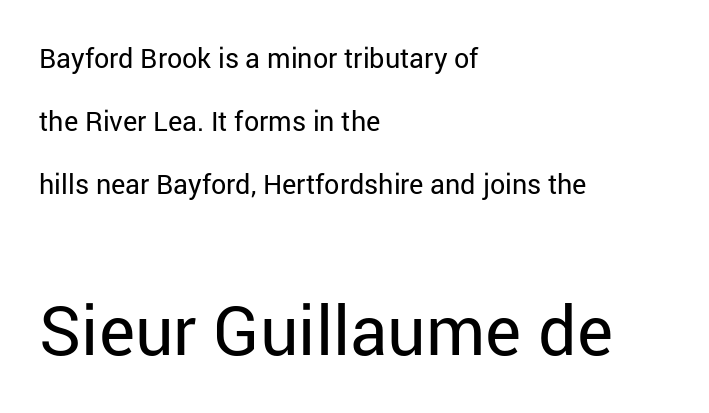
Q: Is the text bold? A: No.
Q: Is the text italic (slanted)? A: No, it is upright.
Q: Is the typeface a serif or a sans-serif typeface? A: Sans-serif.
Q: Is the text underlined? A: No.
Q: How is the paragraph aligned? A: Left-aligned.
Q: Is the spacing between letters normal or unusually wide? A: Normal.
Q: Is the spacing between lines tight, normal or loose? A: Loose.
Q: Which block of text is set in a larger size, the first (top) or the second (bottom)? A: The second (bottom) one.
Q: Width (condensed, normal, or wide)? A: Normal.
Q: Stroke contrast? A: Low.
Q: x-height? A: Medium.
Q: Monospaced? A: No.
